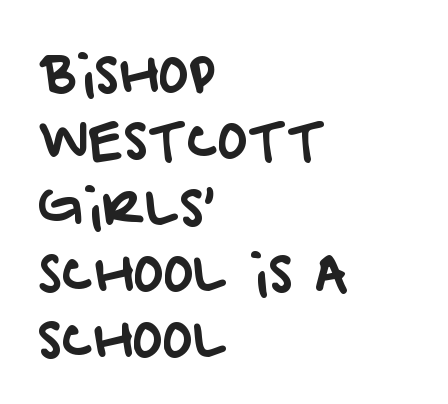
Q: Is the typeface a serif or a sans-serif typeface? A: Sans-serif.
Q: Is the text underlined? A: No.
Q: How is the paragraph aligned? A: Left-aligned.
Q: Is the spacing between letters normal or unusually wide? A: Normal.
Q: Is the spacing between lines tight, normal or loose? A: Normal.
Q: Width (condensed, normal, or wide)? A: Normal.
Q: Stroke contrast? A: Low.
Q: x-height? A: Large.
Q: Monospaced? A: No.
